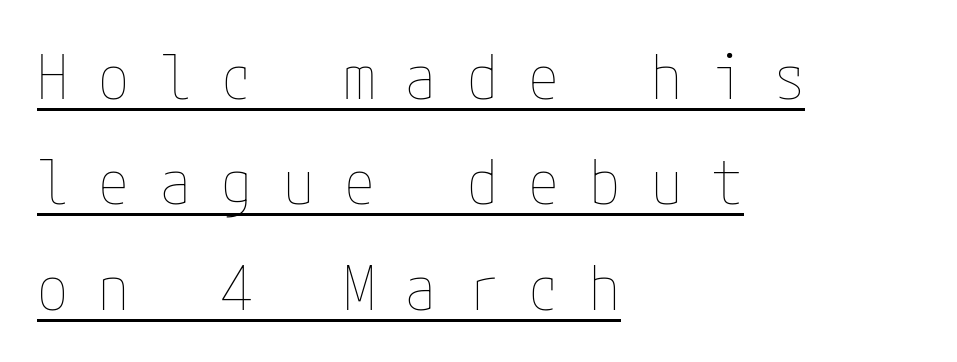
Q: Is the text bold? A: No.
Q: Is the text italic (slanted)? A: No, it is upright.
Q: Is the text underlined? A: Yes.
Q: How is the paragraph aligned? A: Left-aligned.
Q: Is the spacing between letters normal or unusually wide? A: Unusually wide.
Q: Is the spacing between lines tight, normal or loose? A: Normal.
Q: Width (condensed, normal, or wide)? A: Condensed.
Q: Stroke contrast? A: Low.
Q: x-height? A: Medium.
